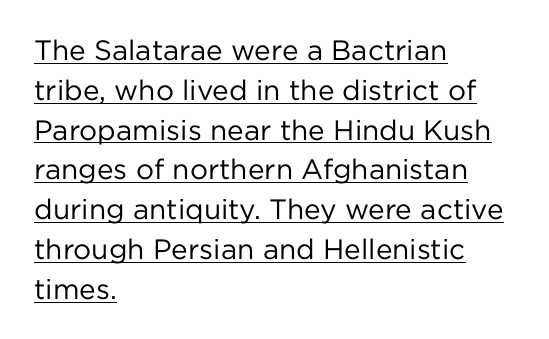
The image shows 28 px regular-weight sans-serif type, upright; set left-aligned, normal line spacing (1.42x), normal letter spacing, underlined; low stroke contrast and a medium x-height.
